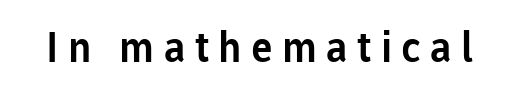
The image shows 42 px sans-serif type, upright; set unusually wide letter spacing (+0.22 em), not underlined; low stroke contrast and a medium x-height.
